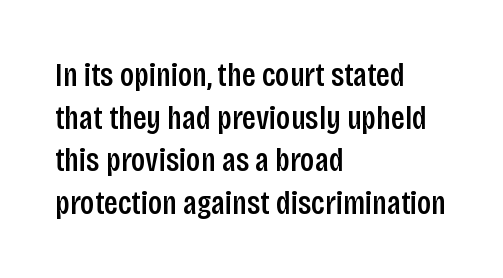
{"serif": "no", "italic": "no", "bold": "semi", "weight": "semibold", "width": "condensed", "stroke_contrast": "low", "x_height": "large", "monospaced": "no", "underline": "no", "align": "left", "line_spacing": "normal", "line_spacing_ratio": 1.29, "letter_spacing": "normal", "letter_spacing_em": 0.0, "glyph_px": 33}
